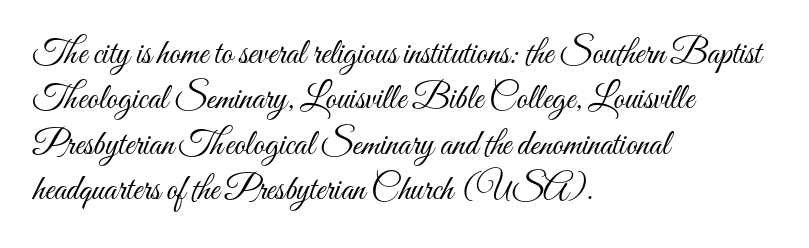
Type without underlining. Is the stroke heavy? The answer is a plain regular-or-lighter. The passage shown has conventional tracking throughout. A student would call this left alignment; a typographer would say flush left, rag right.
